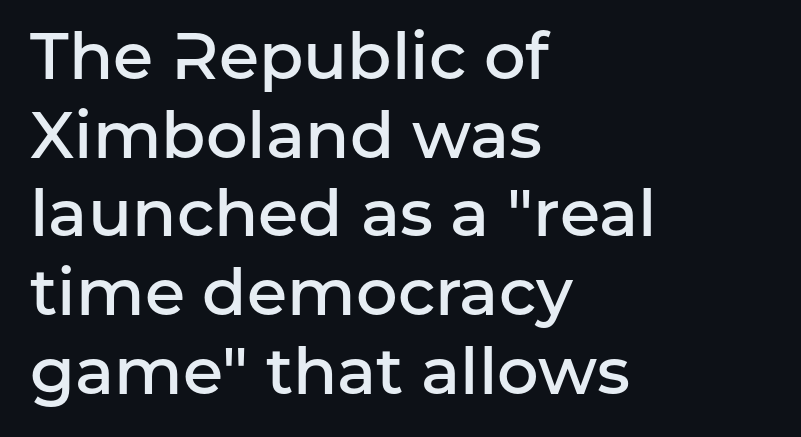
Q: Is the text bold? A: Semi-bold.
Q: Is the text italic (slanted)? A: No, it is upright.
Q: Is the typeface a serif or a sans-serif typeface? A: Sans-serif.
Q: Is the text underlined? A: No.
Q: How is the paragraph aligned? A: Left-aligned.
Q: Is the spacing between letters normal or unusually wide? A: Normal.
Q: Width (condensed, normal, or wide)? A: Normal.
Q: Stroke contrast? A: Low.
Q: x-height? A: Medium.
Q: Monospaced? A: No.
